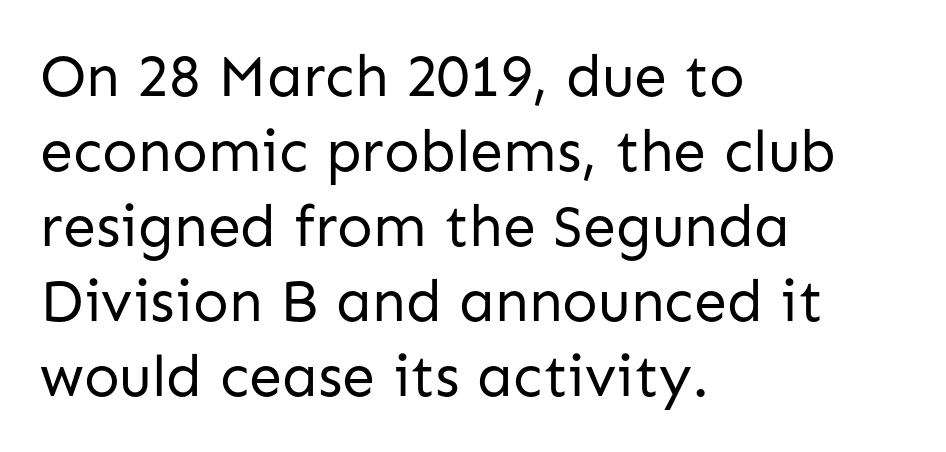
The image shows 59 px regular-weight sans-serif type, upright; set left-aligned, normal line spacing (1.27x), normal letter spacing, not underlined; low stroke contrast and a medium x-height.
